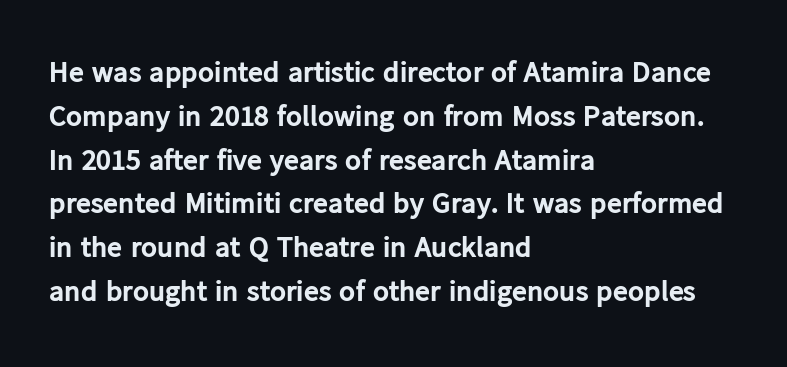
{"serif": "no", "italic": "no", "bold": "yes", "weight": "bold", "width": "normal", "stroke_contrast": "low", "x_height": "medium", "monospaced": "no", "underline": "no", "align": "left", "line_spacing": "normal", "line_spacing_ratio": 1.46, "letter_spacing": "normal", "letter_spacing_em": 0.0, "glyph_px": 30}
